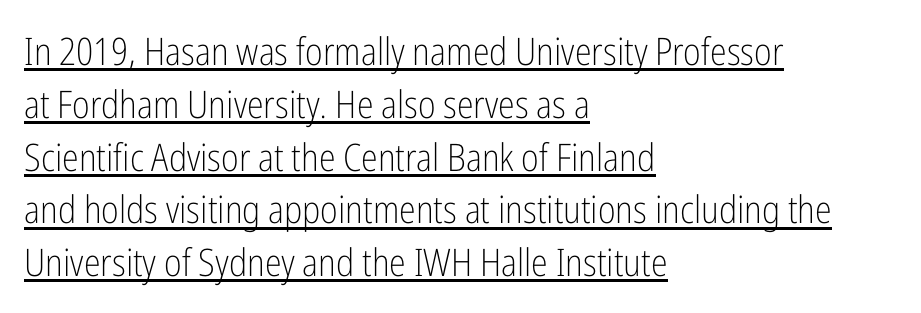
Q: Is the text bold? A: No.
Q: Is the text italic (slanted)? A: No, it is upright.
Q: Is the typeface a serif or a sans-serif typeface? A: Sans-serif.
Q: Is the text underlined? A: Yes.
Q: How is the paragraph aligned? A: Left-aligned.
Q: Is the spacing between letters normal or unusually wide? A: Normal.
Q: Is the spacing between lines tight, normal or loose? A: Normal.
Q: Width (condensed, normal, or wide)? A: Condensed.
Q: Stroke contrast? A: Low.
Q: x-height? A: Medium.
Q: Monospaced? A: No.
